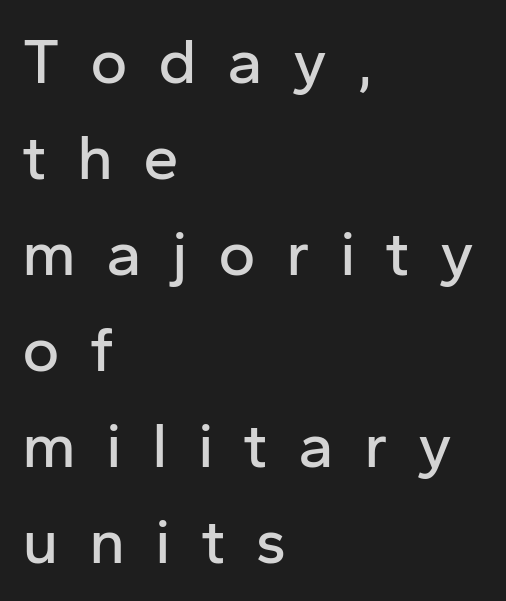
The image shows 64 px sans-serif type, upright; set left-aligned, normal line spacing (1.5x), unusually wide letter spacing (+0.47 em), not underlined; low stroke contrast and a medium x-height.
